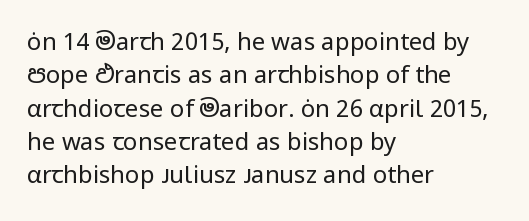
Q: Is the text bold? A: No.
Q: Is the text italic (slanted)? A: No, it is upright.
Q: Is the text underlined? A: No.
Q: How is the paragraph aligned? A: Left-aligned.
Q: Is the spacing between letters normal or unusually wide? A: Normal.
Q: Is the spacing between lines tight, normal or loose? A: Normal.
